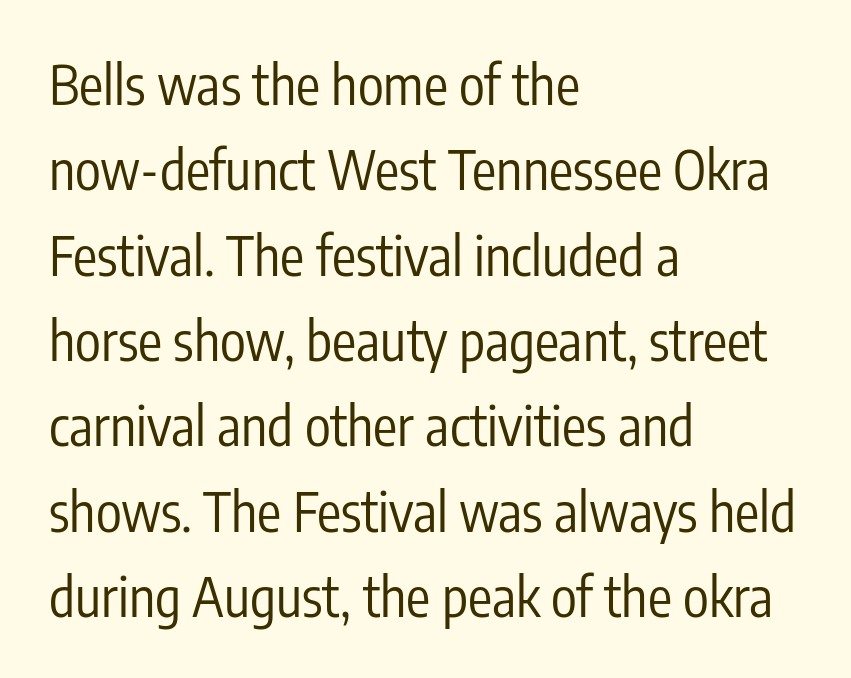
The strip under each line holds only bare page. The letterforms sit at book weight or below. Ordinary non-slanted type is in use. A sans-serif font was chosen for this passage. The rendering anchors every line to the left-hand side. How would I describe the line gaps? Plain and ordinary.
